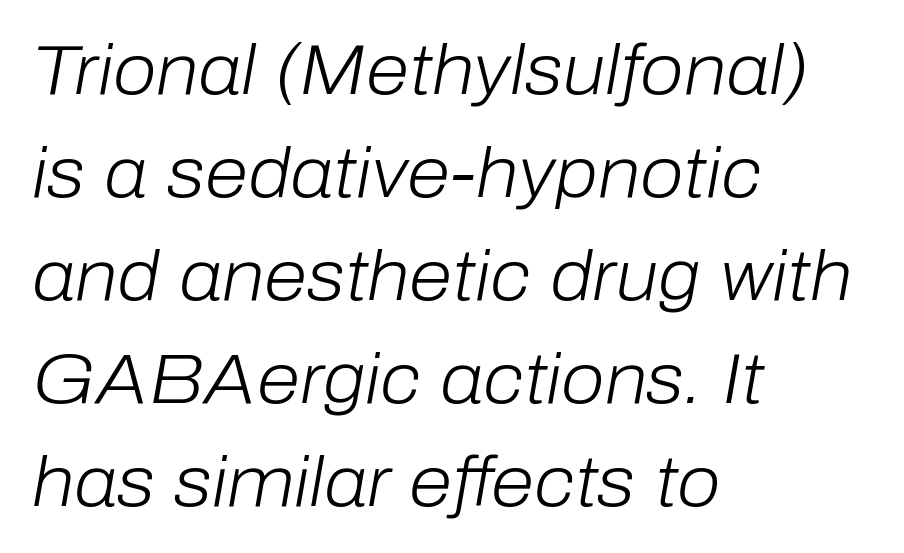
{"italic": "yes", "lean": "right", "slant_degrees": 10, "bold": "no", "weight": "light", "width": "normal", "stroke_contrast": "low", "x_height": "medium", "monospaced": "no", "underline": "no", "align": "left", "line_spacing": "normal", "line_spacing_ratio": 1.47, "letter_spacing": "normal", "letter_spacing_em": 0.0, "glyph_px": 70}
